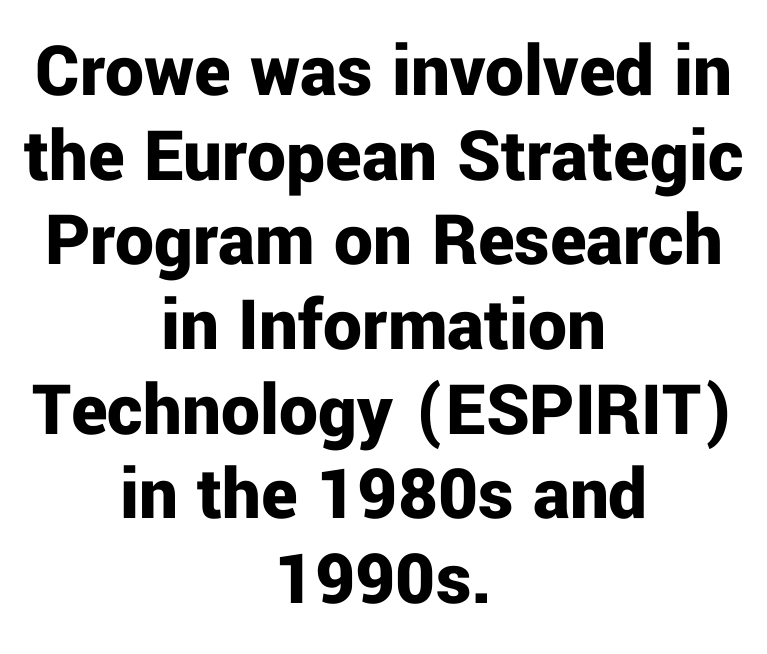
The image shows 77 px bold sans-serif type, upright; set centered, tight line spacing (1.1x), normal letter spacing, not underlined; low stroke contrast and a medium x-height.
